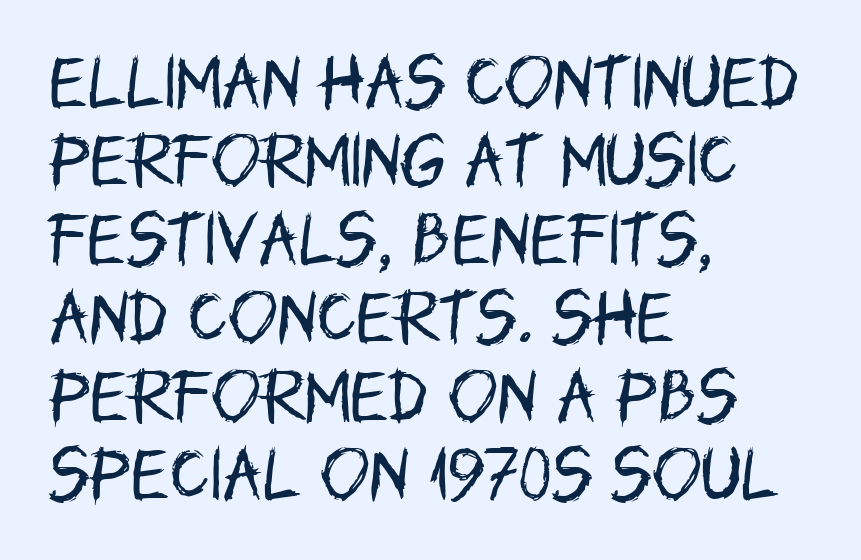
The axis of the letterforms is exactly vertical. Notice how the passage keeps a crisp vertical edge on the left only. The space beneath each line is pristine and unruled. The leading is moderate, giving the passage an even texture. Stems here are at most as thick as an everyday book face. You could not count columns in this text — the font is proportionally spaced.
